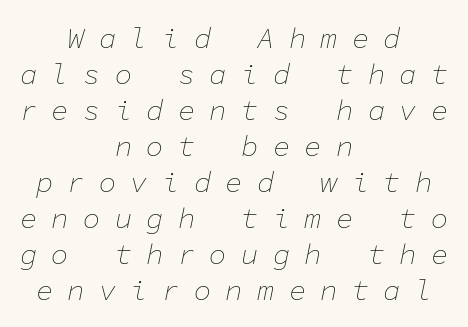
The image shows 29 px thin type, italic (leaning right), monospaced; set centered, line spacing 1.24x, unusually wide letter spacing (+0.49 em), not underlined; low stroke contrast and a medium x-height.
